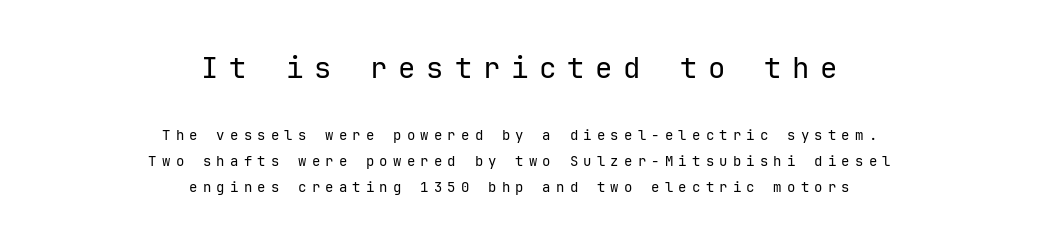
Q: Is the text bold? A: No.
Q: Is the text italic (slanted)? A: No, it is upright.
Q: Is the typeface a serif or a sans-serif typeface? A: Sans-serif.
Q: Is the text underlined? A: No.
Q: How is the paragraph aligned? A: Centered.
Q: Is the spacing between letters normal or unusually wide? A: Unusually wide.
Q: Which block of text is set in a larger size, the first (top) or the second (bottom)? A: The first (top) one.
Q: Width (condensed, normal, or wide)? A: Normal.
Q: Stroke contrast? A: Low.
Q: x-height? A: Medium.
